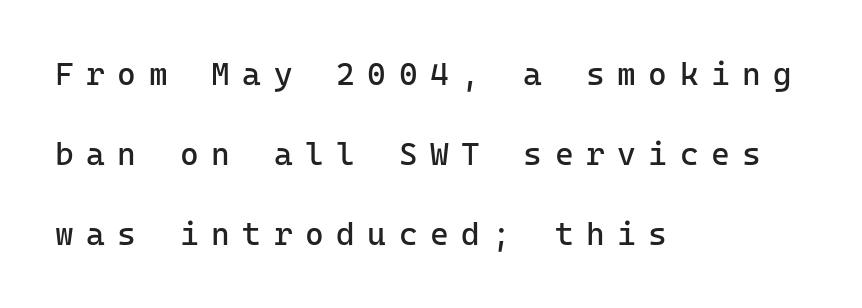
Q: Is the text bold? A: No.
Q: Is the text italic (slanted)? A: No, it is upright.
Q: Is the typeface a serif or a sans-serif typeface? A: Sans-serif.
Q: Is the text underlined? A: No.
Q: How is the paragraph aligned? A: Left-aligned.
Q: Is the spacing between letters normal or unusually wide? A: Unusually wide.
Q: Is the spacing between lines tight, normal or loose? A: Loose.
Q: Width (condensed, normal, or wide)? A: Normal.
Q: Stroke contrast? A: Low.
Q: x-height? A: Medium.
Q: Monospaced? A: Yes.
